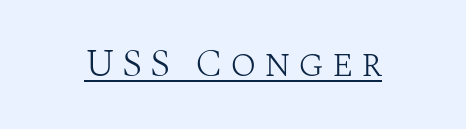
{"serif": "yes", "italic": "no", "bold": "no", "weight": "light", "width": "normal", "stroke_contrast": "medium", "x_height": "large", "monospaced": "no", "underline": "yes", "align": "center", "glyph_px": 39}
